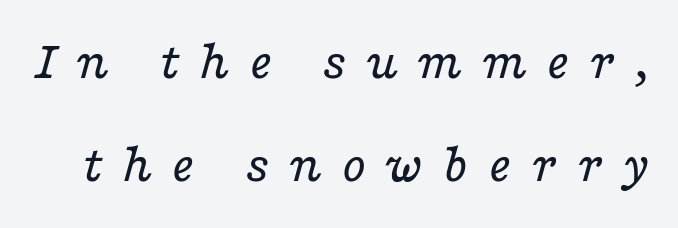
{"serif": "yes", "italic": "yes", "lean": "right", "slant_degrees": 16, "bold": "no", "weight": "regular", "width": "wide", "stroke_contrast": "low", "x_height": "medium", "monospaced": "no", "underline": "no", "line_spacing_ratio": 1.84, "letter_spacing": "wide", "letter_spacing_em": 0.34, "glyph_px": 56}
